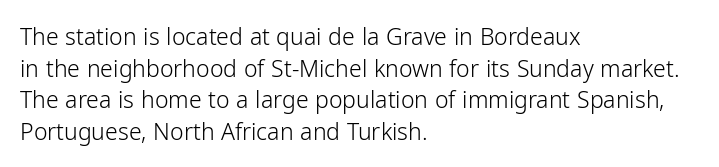
{"italic": "no", "bold": "no", "underline": "no", "align": "left", "line_spacing": "normal", "line_spacing_ratio": 1.37, "letter_spacing": "normal", "letter_spacing_em": 0.0, "glyph_px": 23}
